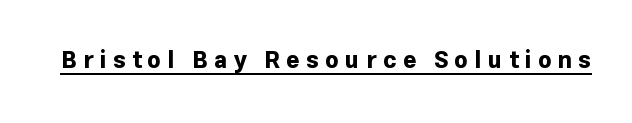
Compared with an ordinary text face, these strokes are far heavier — a full bold. Glyph-to-glyph distance is far greater than everyday printed text. These lines were composed using upright roman letters. This is underlined copy, the kind a proofreader might mark for attention.
